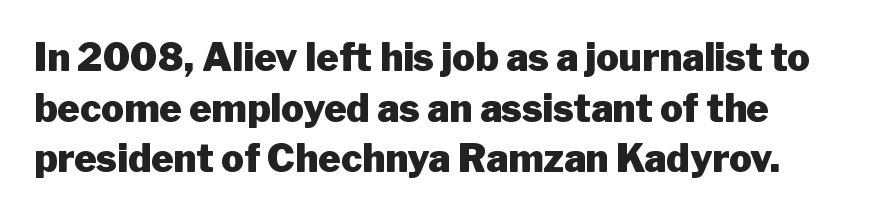
Do the characters align in a grid? No, the font is proportional. The zone under the glyphs is completely vacant. The letters carry no serifs — their stems end cleanly without finishing strokes. Posture: vertical.
